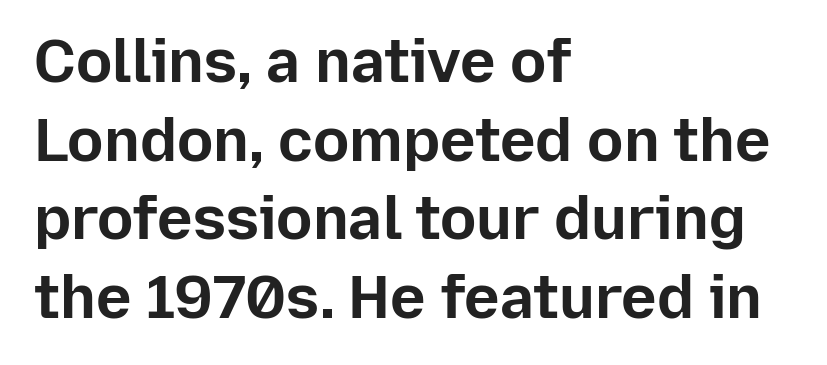
{"serif": "no", "italic": "no", "bold": "yes", "weight": "bold", "width": "normal", "stroke_contrast": "low", "x_height": "medium", "monospaced": "no", "underline": "no", "align": "left", "line_spacing": "normal", "line_spacing_ratio": 1.31, "letter_spacing": "normal", "letter_spacing_em": 0.0, "glyph_px": 60}
